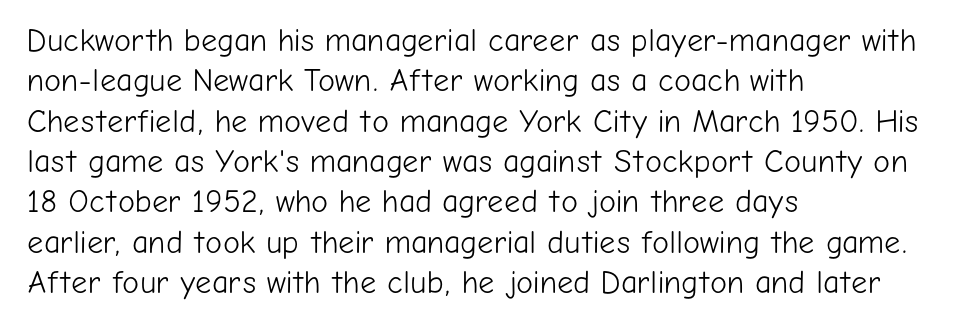
The image shows 32 px light sans-serif type, upright; set left-aligned, normal line spacing (1.26x), normal letter spacing, not underlined; low stroke contrast and a medium x-height.
